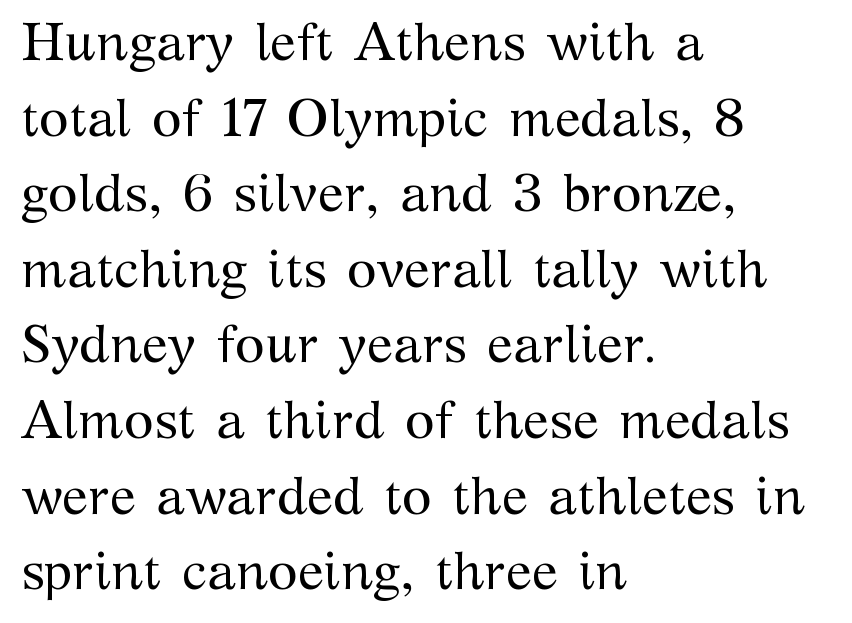
{"serif": "yes", "italic": "no", "bold": "no", "weight": "regular", "width": "normal", "stroke_contrast": "medium", "x_height": "medium", "monospaced": "no", "underline": "no", "align": "left", "line_spacing": "normal", "line_spacing_ratio": 1.4, "letter_spacing": "normal", "letter_spacing_em": 0.0, "glyph_px": 54}
